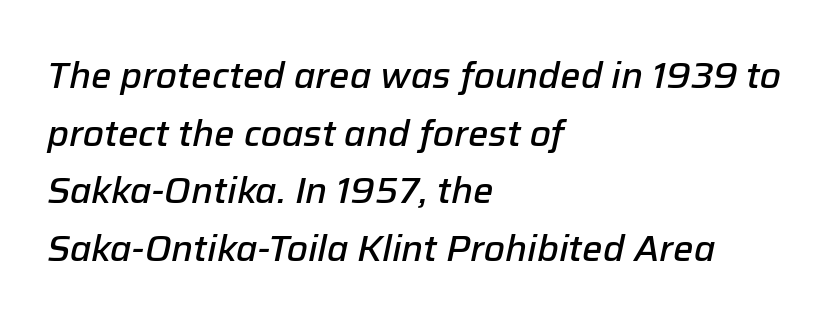
Q: Is the text bold? A: Semi-bold.
Q: Is the text italic (slanted)? A: Yes, it leans right by about 12 degrees.
Q: Is the text underlined? A: No.
Q: How is the paragraph aligned? A: Left-aligned.
Q: Is the spacing between letters normal or unusually wide? A: Normal.
Q: Is the spacing between lines tight, normal or loose? A: Normal.
Q: Width (condensed, normal, or wide)? A: Normal.
Q: Stroke contrast? A: Low.
Q: x-height? A: Medium.
Q: Monospaced? A: No.
